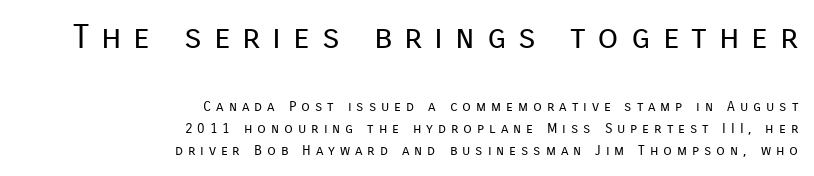
The image shows 34 px regular-weight sans-serif type, upright; set right-aligned, normal line spacing (1.6x), unusually wide letter spacing (+0.35 em), not underlined; the first (top) block is 2.43x larger; low stroke contrast and a medium x-height.
